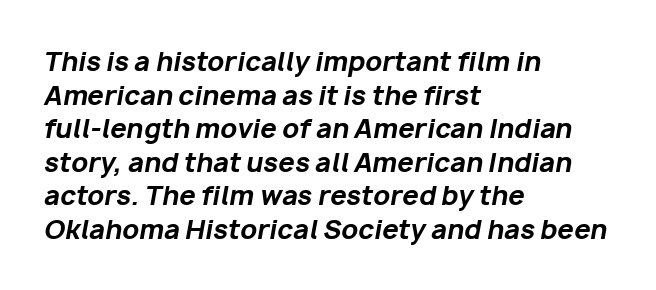
{"italic": "yes", "lean": "right", "slant_degrees": 10, "bold": "yes", "underline": "no", "align": "left", "line_spacing": "normal", "line_spacing_ratio": 1.29, "letter_spacing": "normal", "letter_spacing_em": 0.0, "glyph_px": 26}
